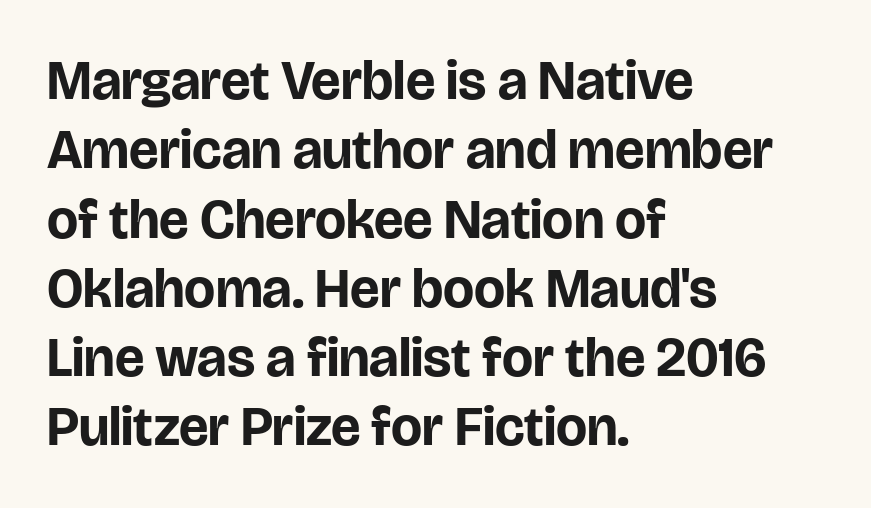
The image shows 55 px bold sans-serif type, upright; set left-aligned, normal line spacing (1.26x), normal letter spacing, not underlined; low stroke contrast and a large x-height.
